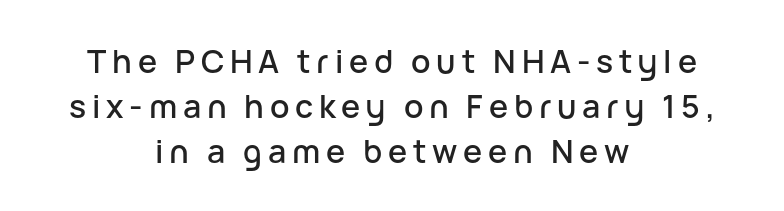
Q: Is the text italic (slanted)? A: No, it is upright.
Q: Is the typeface a serif or a sans-serif typeface? A: Sans-serif.
Q: Is the text underlined? A: No.
Q: How is the paragraph aligned? A: Centered.
Q: Is the spacing between lines tight, normal or loose? A: Normal.
Q: Width (condensed, normal, or wide)? A: Normal.
Q: Stroke contrast? A: Low.
Q: x-height? A: Medium.
Q: Monospaced? A: No.
